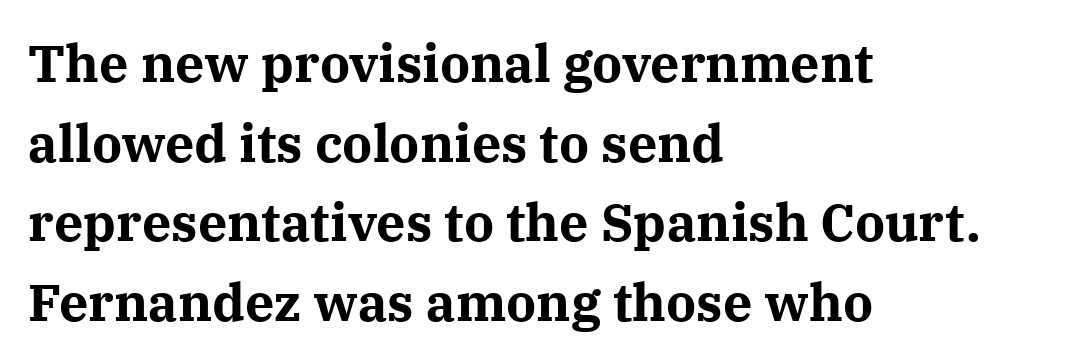
Q: Is the text bold? A: Yes.
Q: Is the text italic (slanted)? A: No, it is upright.
Q: Is the typeface a serif or a sans-serif typeface? A: Serif.
Q: Is the text underlined? A: No.
Q: How is the paragraph aligned? A: Left-aligned.
Q: Is the spacing between letters normal or unusually wide? A: Normal.
Q: Is the spacing between lines tight, normal or loose? A: Normal.
Q: Width (condensed, normal, or wide)? A: Normal.
Q: Stroke contrast? A: Medium.
Q: x-height? A: Medium.
Q: Monospaced? A: No.
